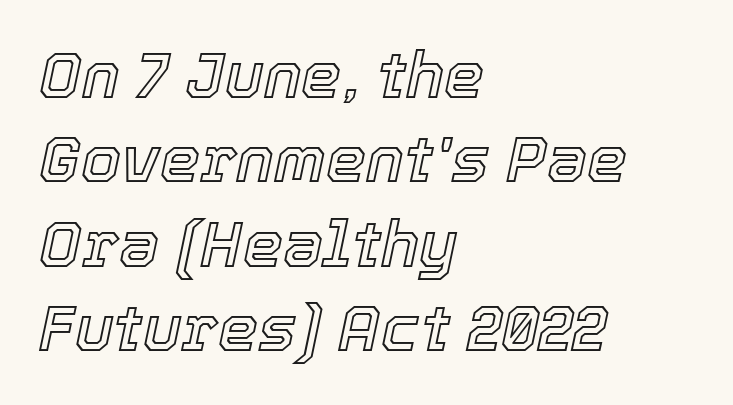
A normal amount of white space separates one row of letters from the next. Character widths vary here, with narrow letters taking less room than wide ones. Designer's note — italics engaged. Casual observation: everything's shoved over to the left.
